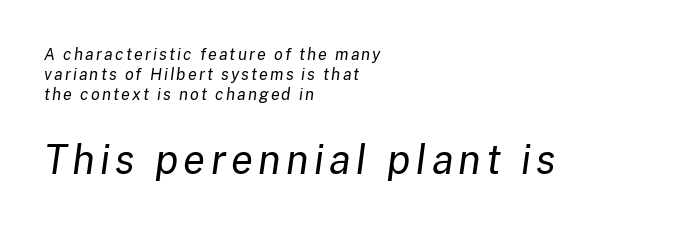
Q: Is the text bold? A: No.
Q: Is the text italic (slanted)? A: Yes, it leans right by about 8 degrees.
Q: Is the text underlined? A: No.
Q: How is the paragraph aligned? A: Left-aligned.
Q: Is the spacing between lines tight, normal or loose? A: Normal.
Q: Which block of text is set in a larger size, the first (top) or the second (bottom)? A: The second (bottom) one.
Q: Width (condensed, normal, or wide)? A: Normal.
Q: Stroke contrast? A: Low.
Q: x-height? A: Medium.
Q: Monospaced? A: No.
